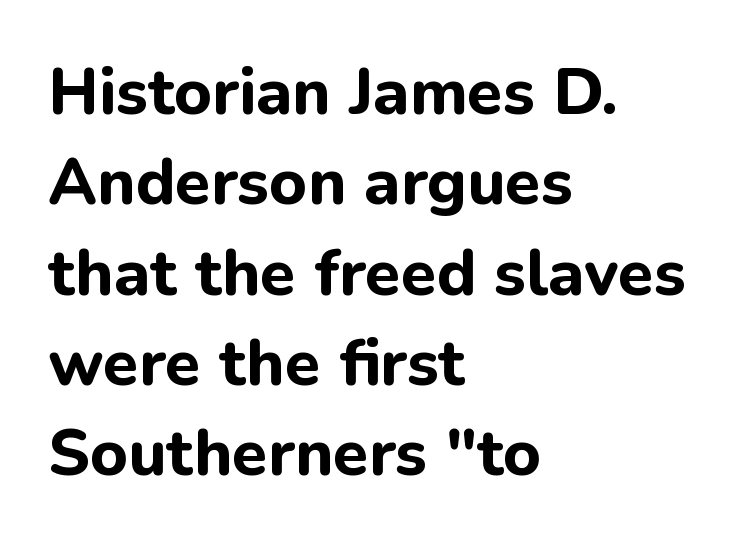
Typesetter's note: full bold, strokes at maximum text heaviness. The typeface chosen for these lines omits serifs. Descender tails drop into unmarked territory. Characters follow at the spacing the type designer built in.
